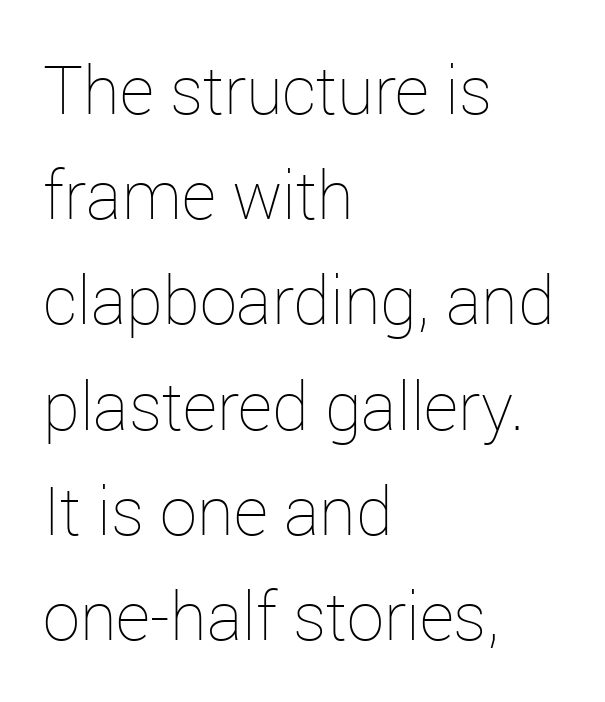
The image shows 67 px thin type, upright; set left-aligned, normal line spacing (1.57x), normal letter spacing, not underlined; low stroke contrast and a medium x-height.
